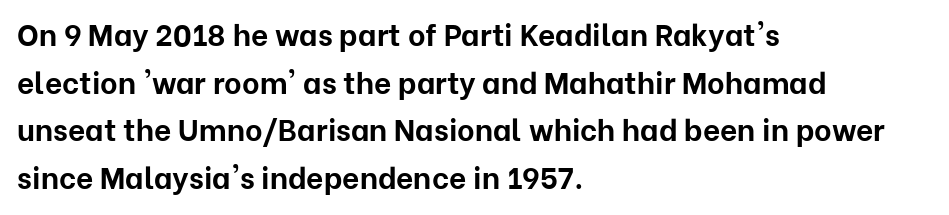
Just letters on the line, the space beneath them empty. The lettering holds an erect, upright posture throughout. This is heavy type, rendered in bold. Casual observation: everything's shoved over to the left. Letter spacing: default. The font family rendered here belongs to the sans-serif group.
